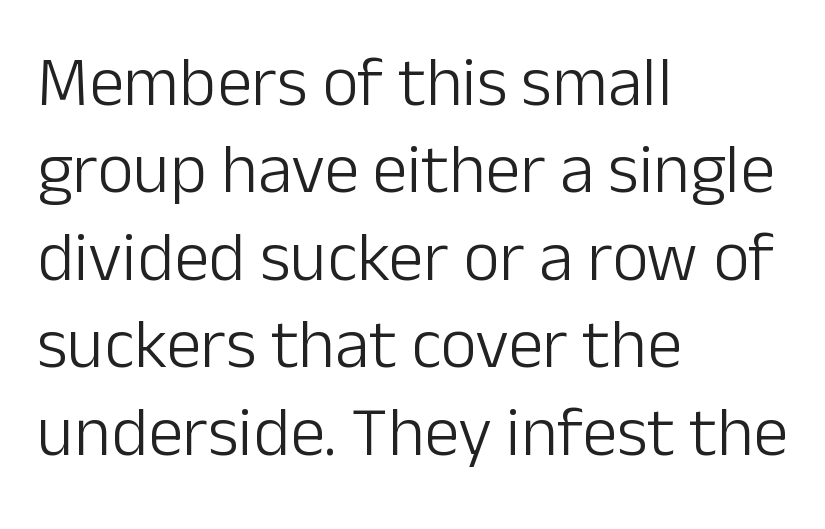
The image shows 70 px light sans-serif type, upright; set left-aligned, normal line spacing (1.25x), normal letter spacing, not underlined; low stroke contrast and a medium x-height.
